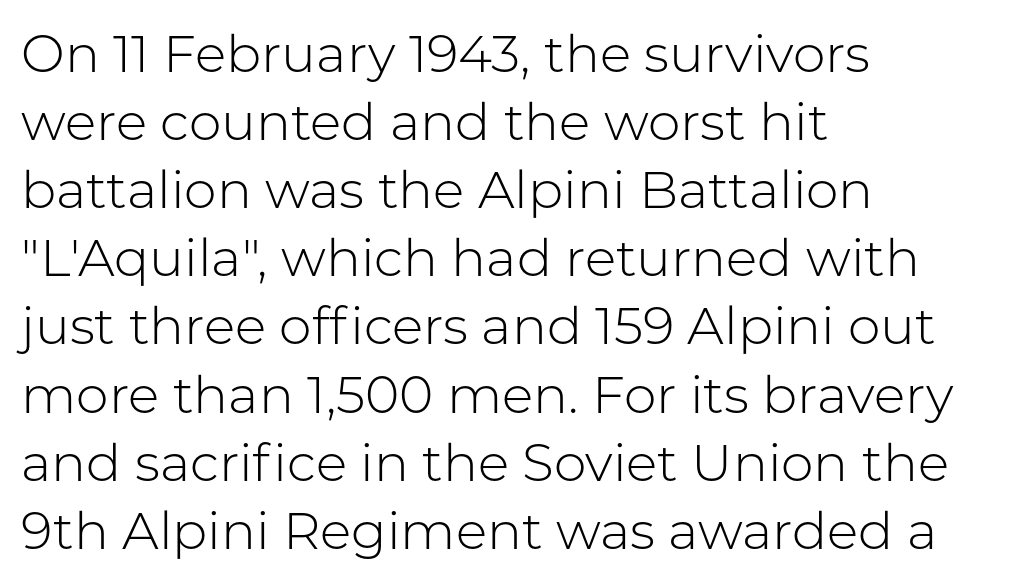
The image shows 52 px light sans-serif type, upright; set left-aligned, normal line spacing (1.31x), normal letter spacing, not underlined; low stroke contrast and a medium x-height.
